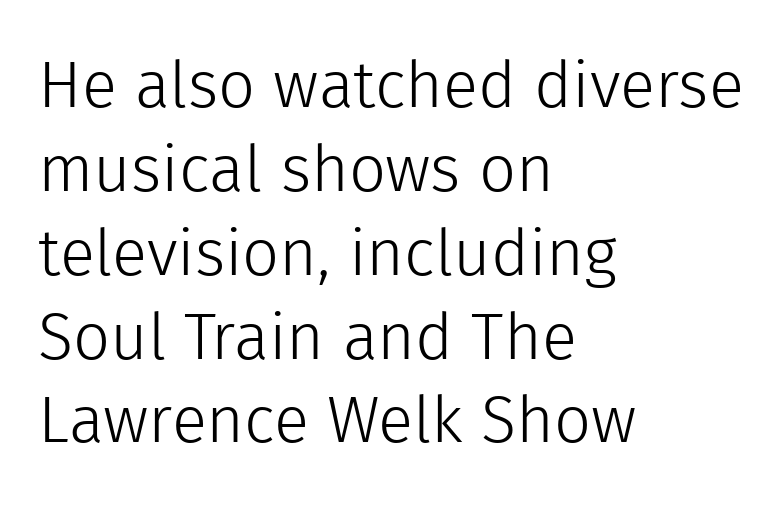
Q: Is the text bold? A: No.
Q: Is the text italic (slanted)? A: No, it is upright.
Q: Is the typeface a serif or a sans-serif typeface? A: Sans-serif.
Q: Is the text underlined? A: No.
Q: How is the paragraph aligned? A: Left-aligned.
Q: Is the spacing between letters normal or unusually wide? A: Normal.
Q: Is the spacing between lines tight, normal or loose? A: Normal.
Q: Width (condensed, normal, or wide)? A: Normal.
Q: x-height? A: Medium.
Q: Monospaced? A: No.
